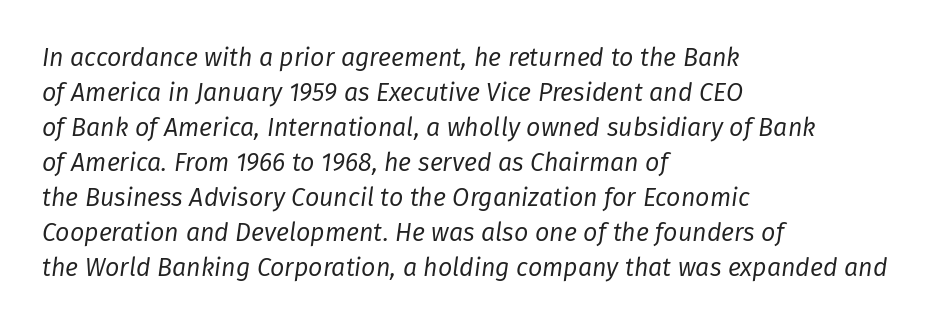
This rendering leaves character spacing at its baseline value. Stem width sits at or under what a default text font uses. Line spacing here is normal. An italicized treatment has been applied to the whole sample.
